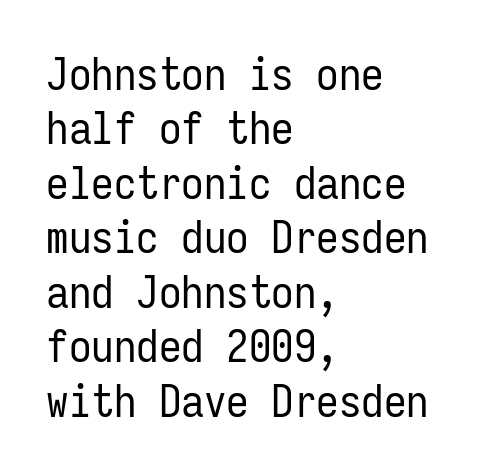
Q: Is the text bold? A: No.
Q: Is the text italic (slanted)? A: No, it is upright.
Q: Is the typeface a serif or a sans-serif typeface? A: Sans-serif.
Q: Is the text underlined? A: No.
Q: How is the paragraph aligned? A: Left-aligned.
Q: Is the spacing between letters normal or unusually wide? A: Normal.
Q: Width (condensed, normal, or wide)? A: Condensed.
Q: Stroke contrast? A: Low.
Q: x-height? A: Medium.
Q: Monospaced? A: Yes.
